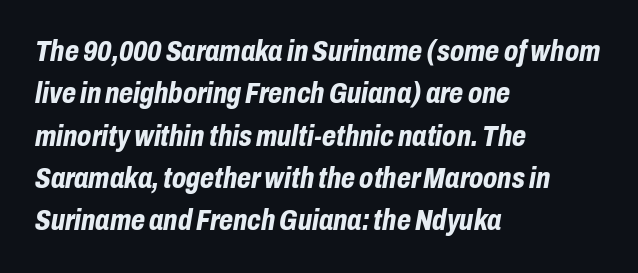
This sample has the flowing, uneven cadence of proportional lettering. Does the copy run flush right? No — it runs flush left. Normally led — the rows are evenly, conventionally spaced. The line texture is even and compact thanks to regular tracking. Weight check: bold — yes, fully.
